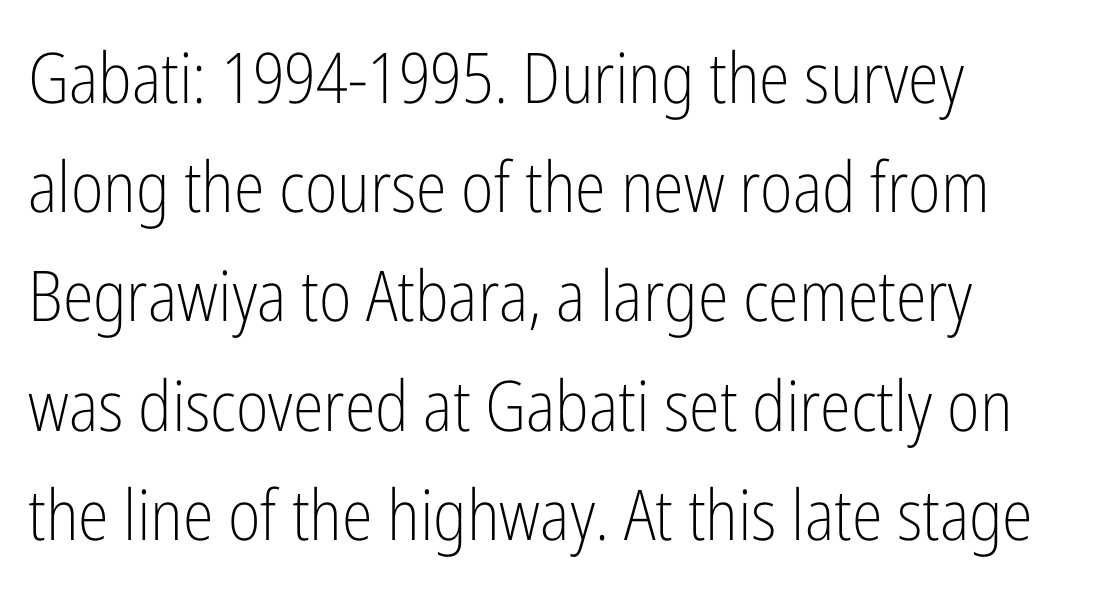
Q: Is the text bold? A: No.
Q: Is the text italic (slanted)? A: No, it is upright.
Q: Is the typeface a serif or a sans-serif typeface? A: Sans-serif.
Q: Is the text underlined? A: No.
Q: How is the paragraph aligned? A: Left-aligned.
Q: Is the spacing between letters normal or unusually wide? A: Normal.
Q: Is the spacing between lines tight, normal or loose? A: Normal.
Q: Width (condensed, normal, or wide)? A: Condensed.
Q: Stroke contrast? A: Low.
Q: x-height? A: Medium.
Q: Monospaced? A: No.
